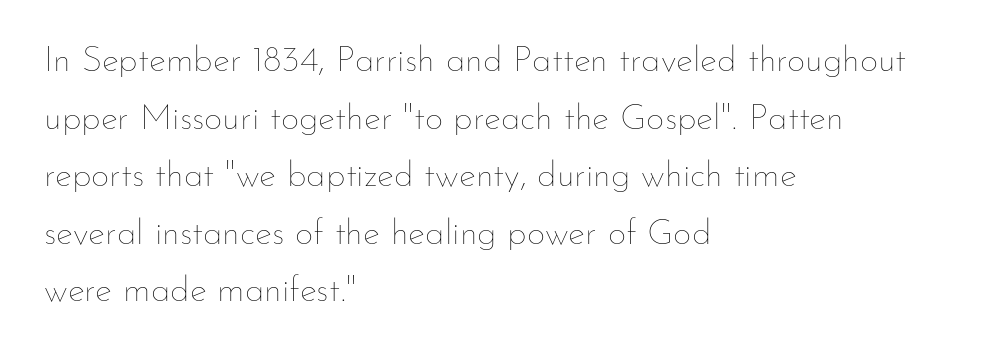
Is the stroke heavy? The answer is a plain regular-or-lighter. Style check: upright. Alignment: flush left. Glyph-to-glyph distance matches everyday printed text. Just letters on the line, the space beneath them empty.
